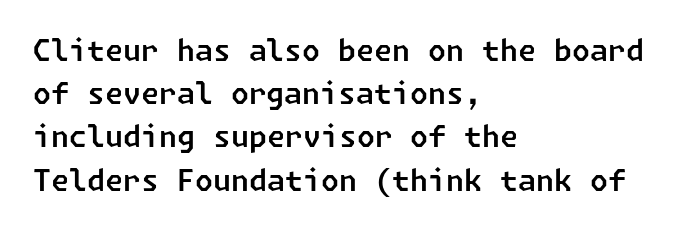
The image shows 29 px sans-serif type; set left-aligned, normal line spacing (1.49x), normal letter spacing, not underlined; low stroke contrast and a medium x-height.
